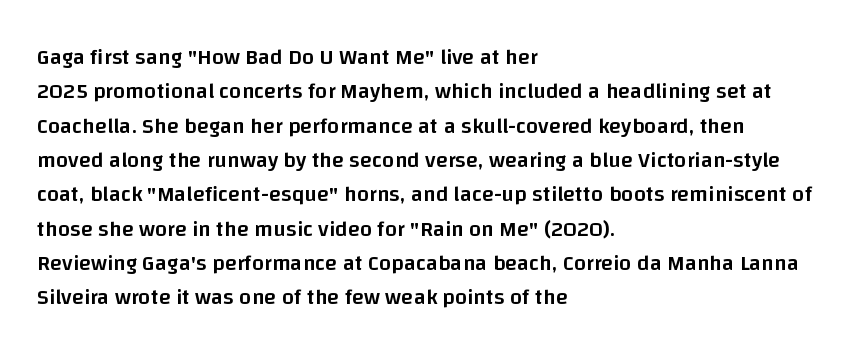
The lines in this sample share a left origin and differ only in where they stop. Firm but not heavy-handed strokes: this text is semibold. A typesetter would call this leading conventional body-copy spacing. Decoration check: the copy has no underline. There is no visible air inserted between adjacent glyphs. Ordinary non-slanted type is in use.
